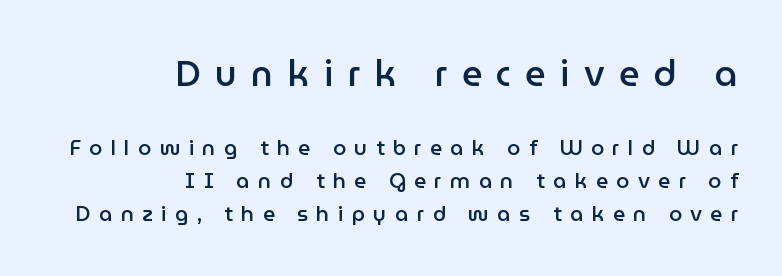
{"serif": "no", "italic": "no", "bold": "semi", "weight": "semibold", "width": "normal", "stroke_contrast": "low", "x_height": "medium", "monospaced": "no", "underline": "no", "align": "right", "line_spacing": "normal", "line_spacing_ratio": 1.58, "letter_spacing": "wide", "letter_spacing_em": 0.4, "larger_block": "first", "size_ratio": 1.71, "glyph_px": 36}
